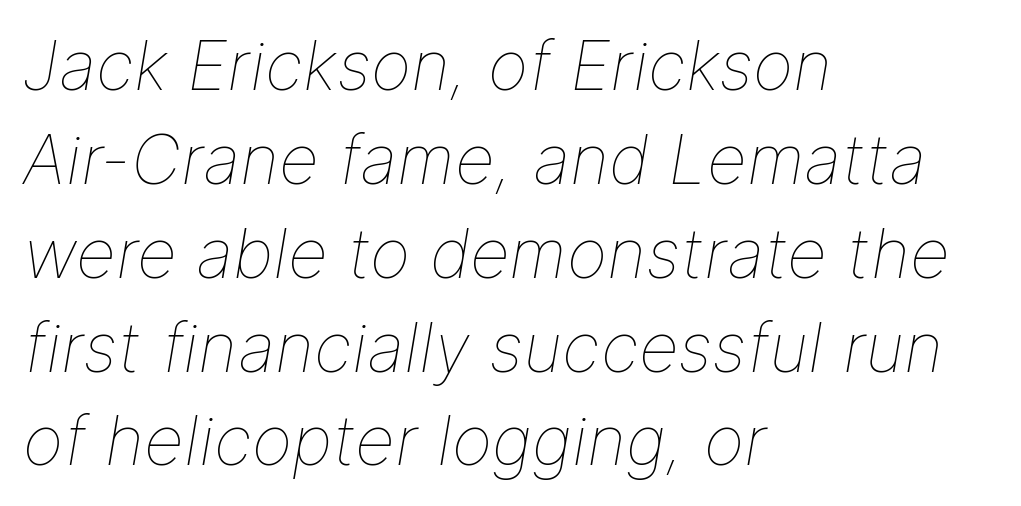
Q: Is the text bold? A: No.
Q: Is the text italic (slanted)? A: Yes, it leans right by about 9 degrees.
Q: Is the text underlined? A: No.
Q: How is the paragraph aligned? A: Left-aligned.
Q: Is the spacing between letters normal or unusually wide? A: Normal.
Q: Is the spacing between lines tight, normal or loose? A: Normal.
Q: Width (condensed, normal, or wide)? A: Normal.
Q: Stroke contrast? A: Low.
Q: x-height? A: Medium.
Q: Monospaced? A: No.
